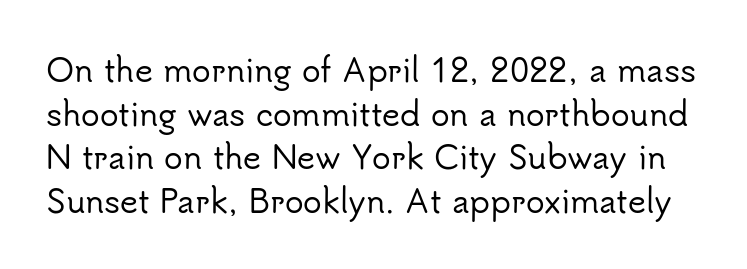
Q: Is the text italic (slanted)? A: No, it is upright.
Q: Is the typeface a serif or a sans-serif typeface? A: Sans-serif.
Q: Is the text underlined? A: No.
Q: Is the spacing between letters normal or unusually wide? A: Normal.
Q: Is the spacing between lines tight, normal or loose? A: Normal.
Q: Width (condensed, normal, or wide)? A: Normal.
Q: Stroke contrast? A: Low.
Q: x-height? A: Small.
Q: Monospaced? A: No.
